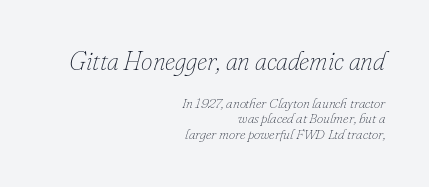
Q: Is the text bold? A: No.
Q: Is the text italic (slanted)? A: Yes, it leans right by about 16 degrees.
Q: Is the text underlined? A: No.
Q: How is the paragraph aligned? A: Right-aligned.
Q: Is the spacing between letters normal or unusually wide? A: Normal.
Q: Is the spacing between lines tight, normal or loose? A: Tight.
Q: Which block of text is set in a larger size, the first (top) or the second (bottom)? A: The first (top) one.
